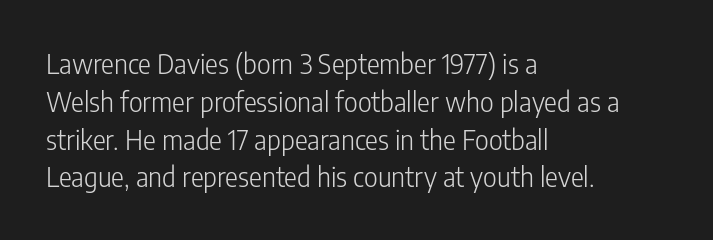
{"italic": "no", "bold": "no", "underline": "no", "align": "left", "line_spacing": "normal", "line_spacing_ratio": 1.4, "letter_spacing": "normal", "letter_spacing_em": 0.0, "glyph_px": 27}
